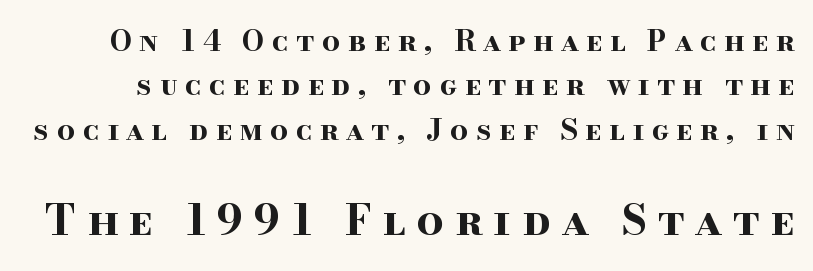
Q: Is the text bold? A: Yes.
Q: Is the text italic (slanted)? A: No, it is upright.
Q: Is the typeface a serif or a sans-serif typeface? A: Serif.
Q: Is the text underlined? A: No.
Q: Is the spacing between letters normal or unusually wide? A: Unusually wide.
Q: Is the spacing between lines tight, normal or loose? A: Normal.
Q: Which block of text is set in a larger size, the first (top) or the second (bottom)? A: The second (bottom) one.
Q: Width (condensed, normal, or wide)? A: Wide.
Q: Stroke contrast? A: High.
Q: x-height? A: Small.
Q: Monospaced? A: No.
